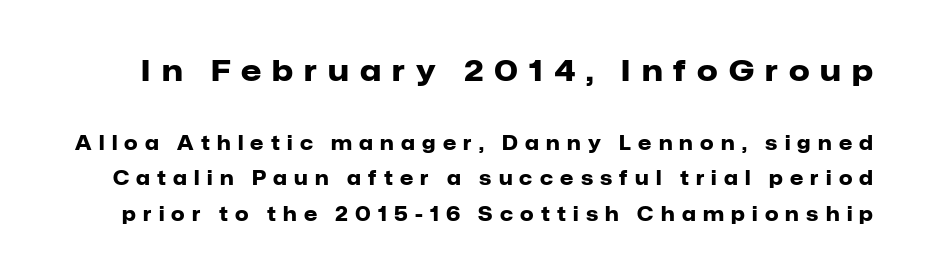
{"serif": "no", "italic": "no", "bold": "yes", "weight": "heavy", "width": "normal", "stroke_contrast": "low", "x_height": "medium", "monospaced": "no", "underline": "no", "line_spacing_ratio": 1.88, "letter_spacing": "wide", "letter_spacing_em": 0.38, "larger_block": "first", "size_ratio": 1.53, "glyph_px": 29}
